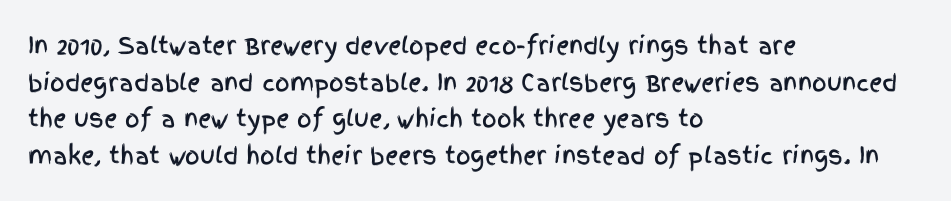
{"italic": "no", "underline": "no", "align": "left", "line_spacing": "normal", "line_spacing_ratio": 1.59, "letter_spacing": "normal", "letter_spacing_em": 0.0, "glyph_px": 23}
